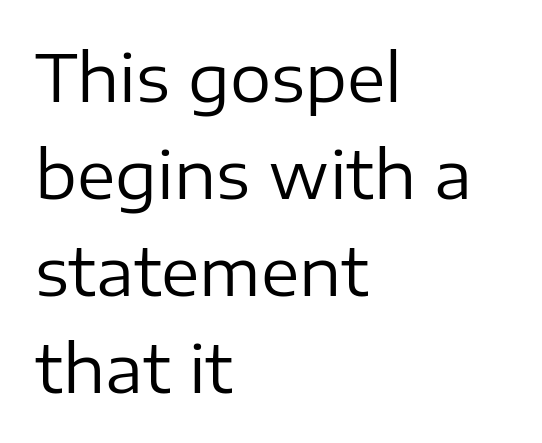
{"serif": "no", "italic": "no", "bold": "no", "weight": "regular", "width": "normal", "stroke_contrast": "low", "x_height": "medium", "monospaced": "no", "underline": "no", "align": "left", "line_spacing": "normal", "line_spacing_ratio": 1.49, "letter_spacing": "normal", "letter_spacing_em": 0.0, "glyph_px": 65}
